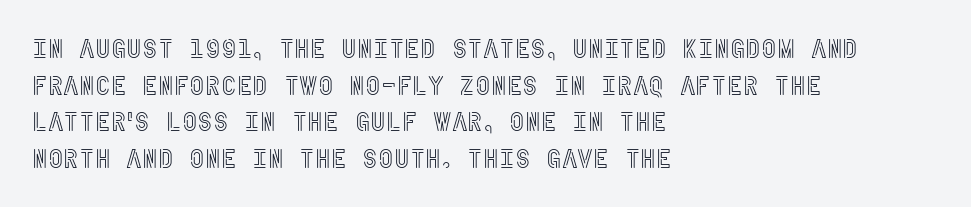
Q: Is the text italic (slanted)? A: No, it is upright.
Q: Is the text underlined? A: No.
Q: How is the paragraph aligned? A: Left-aligned.
Q: Is the spacing between letters normal or unusually wide? A: Normal.
Q: Is the spacing between lines tight, normal or loose? A: Normal.
